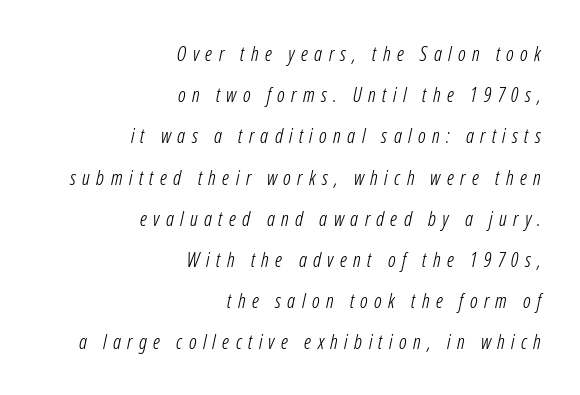
Q: Is the text bold? A: No.
Q: Is the text italic (slanted)? A: Yes, it leans right by about 12 degrees.
Q: Is the text underlined? A: No.
Q: How is the paragraph aligned? A: Right-aligned.
Q: Is the spacing between letters normal or unusually wide? A: Unusually wide.
Q: Is the spacing between lines tight, normal or loose? A: Loose.
